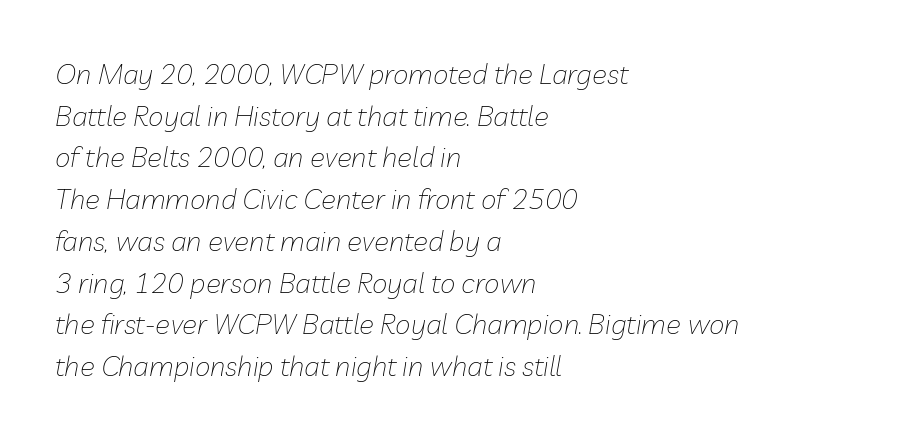
The image shows 28 px thin type, italic (leaning right); set left-aligned, normal line spacing (1.49x), normal letter spacing, not underlined; low stroke contrast and a medium x-height.
